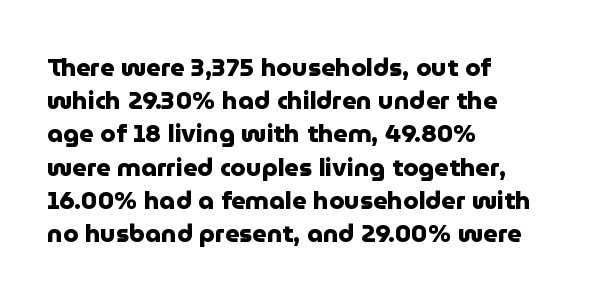
One-word summary of the alignment: left. Compared with an ordinary text face, these strokes are far heavier — a full bold. Interline gaps are of average width in this sample. Letter spacing: default. The baseline area is clear. The letters stand upright; this is a roman face.
